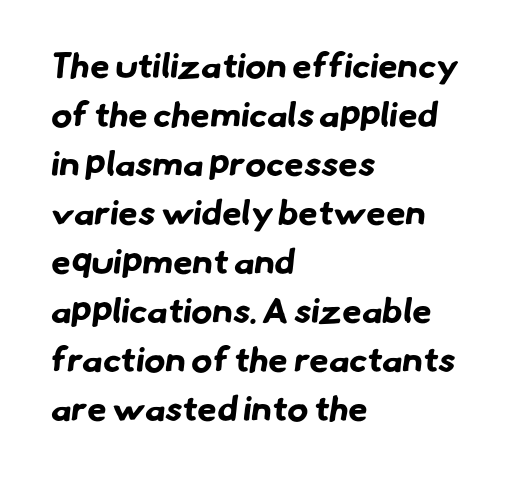
This sample uses a sans-serif face. One-word summary of the alignment: left. This sample has the flowing, uneven cadence of proportional lettering. Characters follow at the spacing the type designer built in. The leading is moderate, giving the passage an even texture. Bold? Absolutely — the strokes are thick and heavy.
